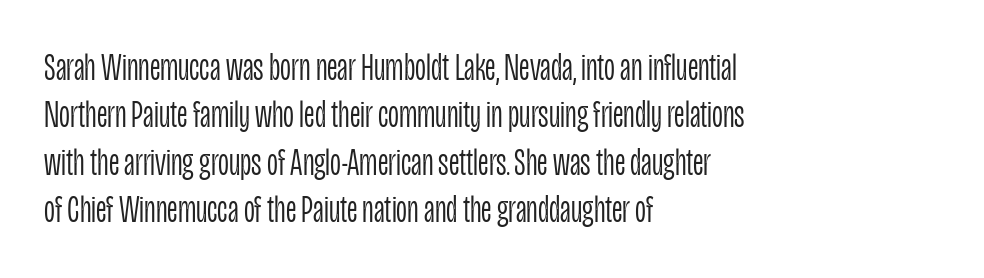
{"serif": "no", "italic": "no", "bold": "no", "weight": "light", "width": "condensed", "stroke_contrast": "low", "x_height": "large", "monospaced": "no", "underline": "no", "align": "left", "line_spacing": "normal", "line_spacing_ratio": 1.25, "letter_spacing": "normal", "letter_spacing_em": 0.0, "glyph_px": 38}
